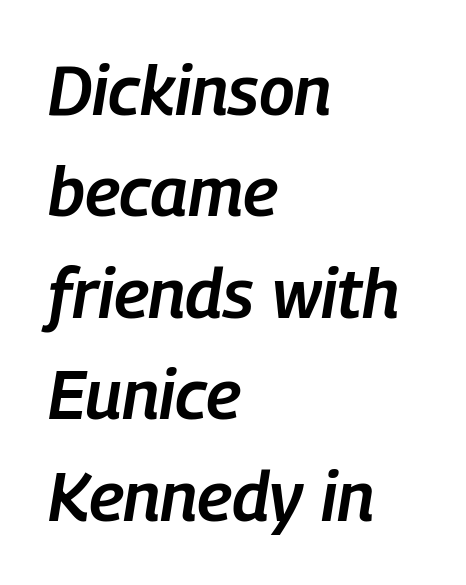
{"italic": "yes", "lean": "right", "slant_degrees": 9, "bold": "semi", "weight": "semibold", "width": "condensed", "stroke_contrast": "low", "x_height": "medium", "monospaced": "no", "underline": "no", "align": "left", "line_spacing": "normal", "line_spacing_ratio": 1.47, "letter_spacing": "normal", "letter_spacing_em": 0.0, "glyph_px": 69}
